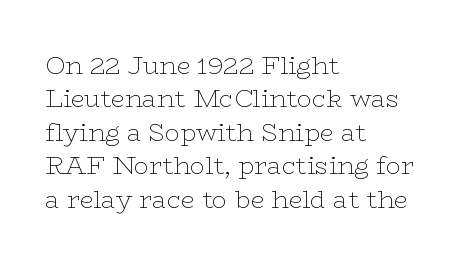
Q: Is the text bold? A: No.
Q: Is the text italic (slanted)? A: No, it is upright.
Q: Is the text underlined? A: No.
Q: How is the paragraph aligned? A: Left-aligned.
Q: Is the spacing between letters normal or unusually wide? A: Normal.
Q: Is the spacing between lines tight, normal or loose? A: Normal.
